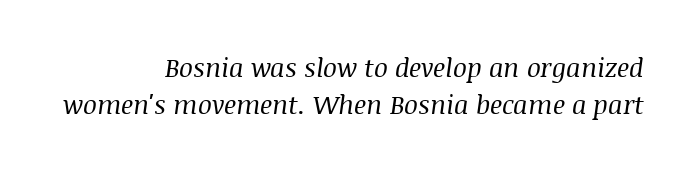
{"italic": "yes", "lean": "right", "slant_degrees": 8, "bold": "no", "underline": "no", "align": "right", "line_spacing": "normal", "line_spacing_ratio": 1.44, "letter_spacing": "normal", "letter_spacing_em": 0.0, "glyph_px": 26}
